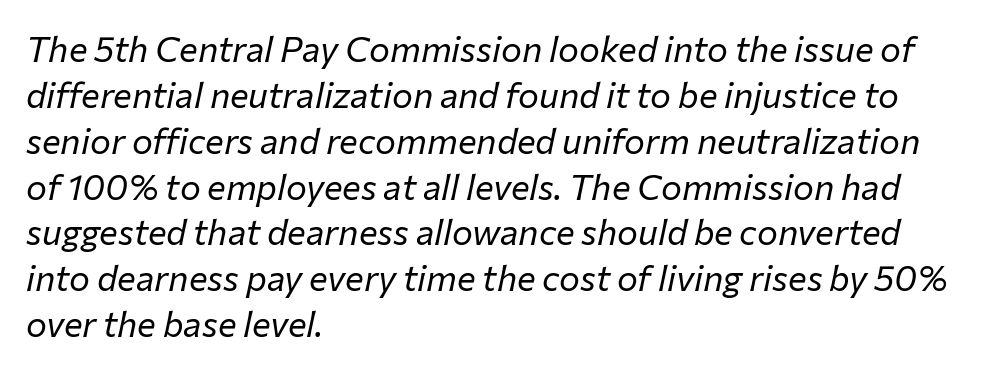
{"italic": "yes", "lean": "right", "slant_degrees": 12, "bold": "no", "weight": "regular", "width": "normal", "stroke_contrast": "low", "x_height": "medium", "monospaced": "no", "underline": "no", "align": "left", "line_spacing": "normal", "line_spacing_ratio": 1.31, "letter_spacing": "normal", "letter_spacing_em": 0.0, "glyph_px": 35}
